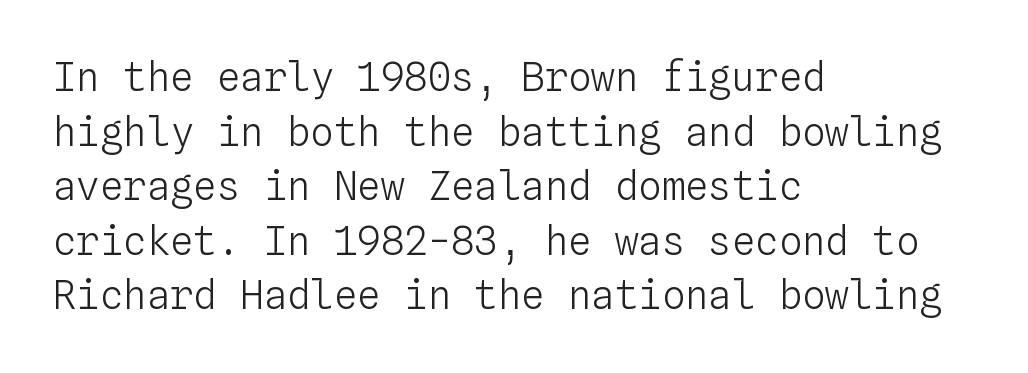
Q: Is the text bold? A: No.
Q: Is the text italic (slanted)? A: No, it is upright.
Q: Is the text underlined? A: No.
Q: How is the paragraph aligned? A: Left-aligned.
Q: Is the spacing between letters normal or unusually wide? A: Normal.
Q: Is the spacing between lines tight, normal or loose? A: Normal.
Q: Width (condensed, normal, or wide)? A: Normal.
Q: Stroke contrast? A: Low.
Q: x-height? A: Medium.
Q: Monospaced? A: Yes.
